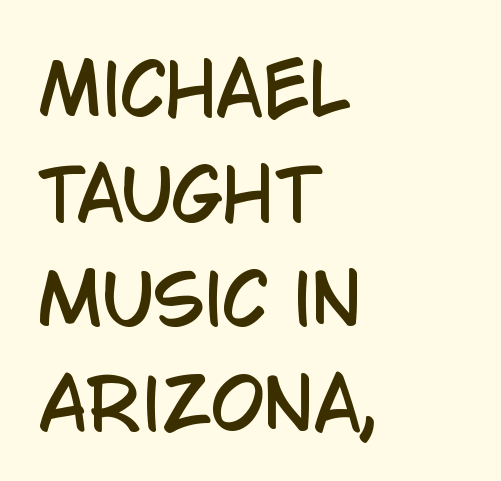
The image shows 69 px condensed sans-serif type, upright; set left-aligned, normal line spacing (1.52x), normal letter spacing, not underlined; low stroke contrast and a large x-height.
